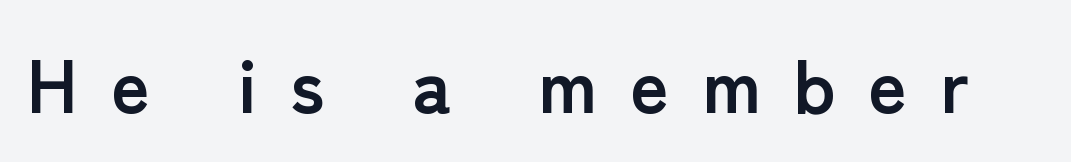
{"serif": "no", "italic": "no", "bold": "yes", "weight": "semibold", "width": "normal", "stroke_contrast": "low", "x_height": "medium", "monospaced": "no", "underline": "no", "letter_spacing": "wide", "letter_spacing_em": 0.45, "glyph_px": 74}
